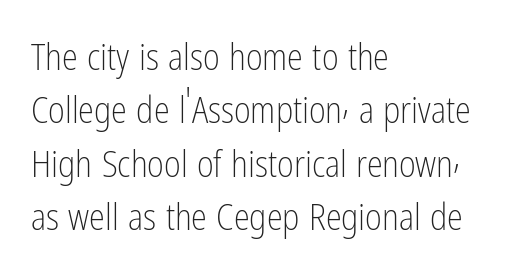
Q: Is the text bold? A: No.
Q: Is the text italic (slanted)? A: No, it is upright.
Q: Is the typeface a serif or a sans-serif typeface? A: Sans-serif.
Q: Is the text underlined? A: No.
Q: How is the paragraph aligned? A: Left-aligned.
Q: Is the spacing between letters normal or unusually wide? A: Normal.
Q: Is the spacing between lines tight, normal or loose? A: Normal.
Q: Width (condensed, normal, or wide)? A: Condensed.
Q: Stroke contrast? A: Low.
Q: x-height? A: Medium.
Q: Monospaced? A: No.
